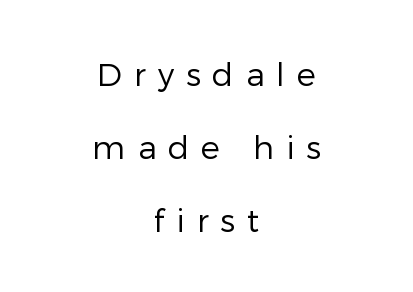
The image shows 32 px regular-weight sans-serif type, upright; set centered, loose line spacing (2.28x), unusually wide letter spacing (+0.37 em), not underlined; low stroke contrast and a medium x-height.
